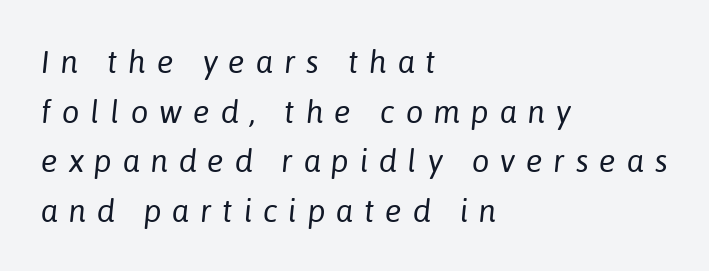
Character widths vary here, with narrow letters taking less room than wide ones. Observe the lean: these are italic letterforms. A light-to-regular cut is what we see here. The lines in this sample share a left origin and differ only in where they stop.
